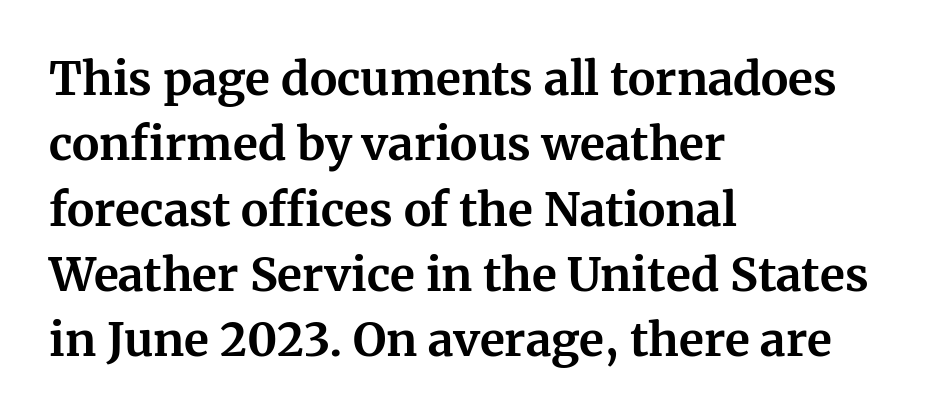
Q: Is the text bold? A: Yes.
Q: Is the text italic (slanted)? A: No, it is upright.
Q: Is the typeface a serif or a sans-serif typeface? A: Serif.
Q: Is the text underlined? A: No.
Q: How is the paragraph aligned? A: Left-aligned.
Q: Is the spacing between letters normal or unusually wide? A: Normal.
Q: Is the spacing between lines tight, normal or loose? A: Normal.
Q: Width (condensed, normal, or wide)? A: Normal.
Q: Stroke contrast? A: Medium.
Q: x-height? A: Medium.
Q: Monospaced? A: No.
